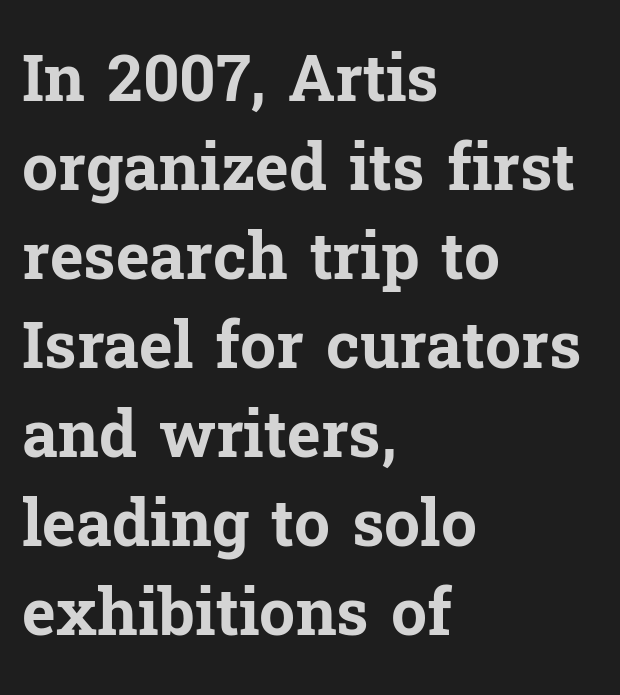
Q: Is the text bold? A: Yes.
Q: Is the text italic (slanted)? A: No, it is upright.
Q: Is the typeface a serif or a sans-serif typeface? A: Serif.
Q: Is the text underlined? A: No.
Q: How is the paragraph aligned? A: Left-aligned.
Q: Is the spacing between letters normal or unusually wide? A: Normal.
Q: Is the spacing between lines tight, normal or loose? A: Normal.
Q: Width (condensed, normal, or wide)? A: Normal.
Q: Stroke contrast? A: Low.
Q: x-height? A: Medium.
Q: Monospaced? A: No.
